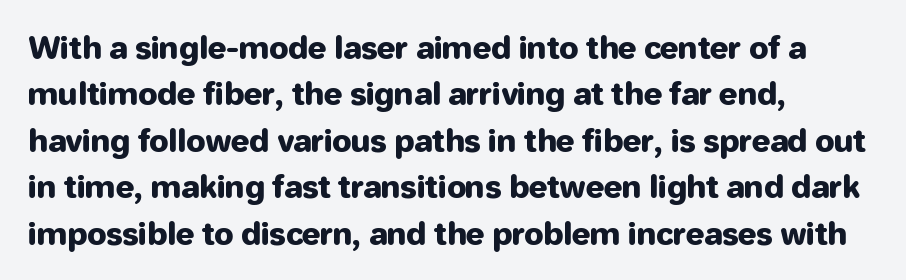
The image shows 31 px sans-serif type, upright; set left-aligned, normal line spacing (1.5x), normal letter spacing, not underlined; low stroke contrast and a medium x-height.
